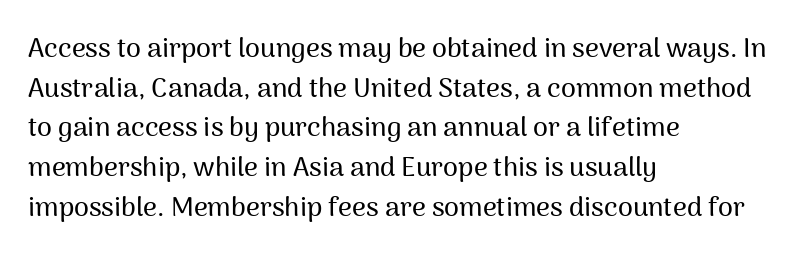
The image shows 27 px text type, upright; set left-aligned, normal line spacing (1.47x), normal letter spacing, not underlined.
